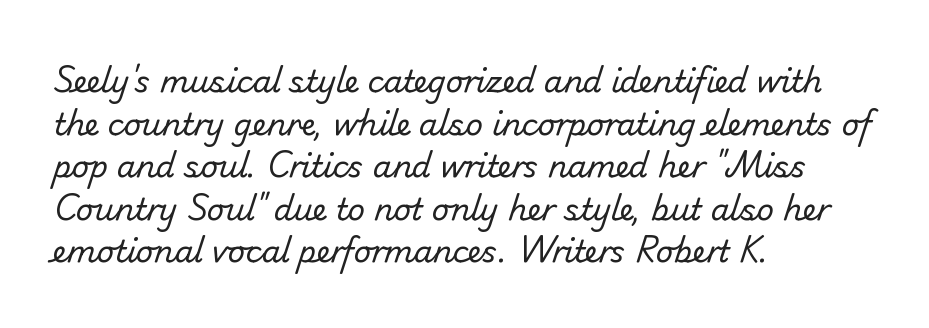
{"serif": "no", "bold": "no", "weight": "regular", "width": "normal", "stroke_contrast": "low", "x_height": "small", "monospaced": "no", "underline": "no", "align": "left", "line_spacing": "normal", "line_spacing_ratio": 1.42, "letter_spacing": "normal", "letter_spacing_em": 0.0, "glyph_px": 30}
